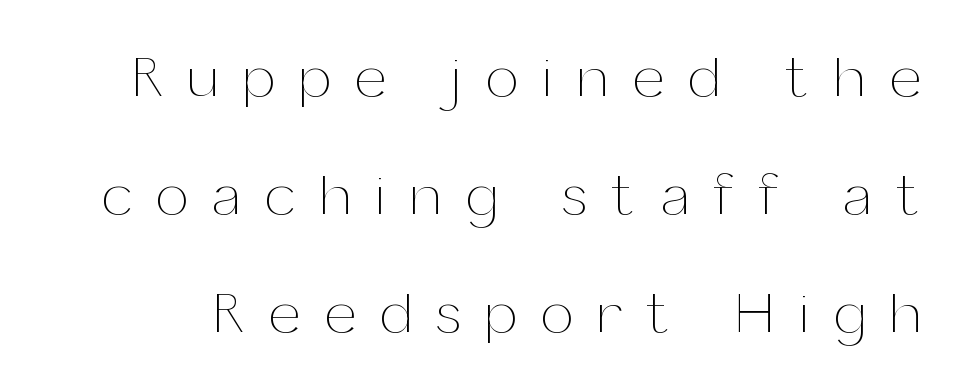
Upright lettering throughout. Short note: letters widely spaced. Varying glyph widths throughout — classic text-font behaviour. Successive baselines arrive slowly, with a big drop between each. Just letters on the line, the space beneath them empty. Stems here are at most as thick as an everyday book face.
